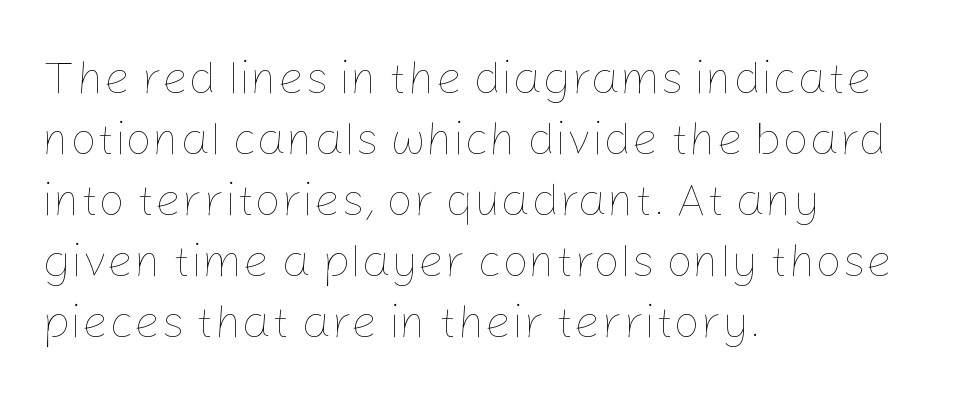
The image shows 47 px thin type, upright; set left-aligned, normal line spacing (1.3x), normal letter spacing, not underlined; low stroke contrast and a medium x-height.
